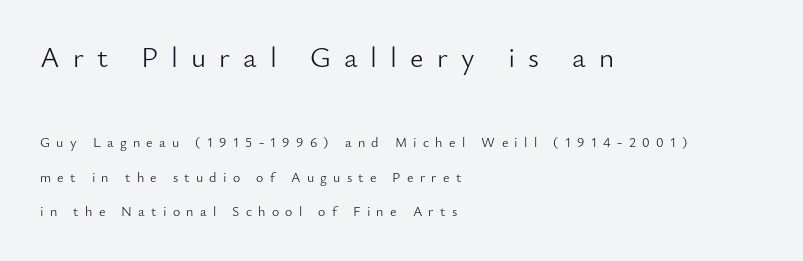
Tall strokes in this sample are plumb rather than angled. Observe the absence of serifs on each vertical stroke in this sample. A classic flush-left, rag-right setting is used for this passage. The earlier block is typeset at a bigger size than the later block. This sample has the flowing, uneven cadence of proportional lettering. The letters look calm and open, with moderate or lighter stems.
